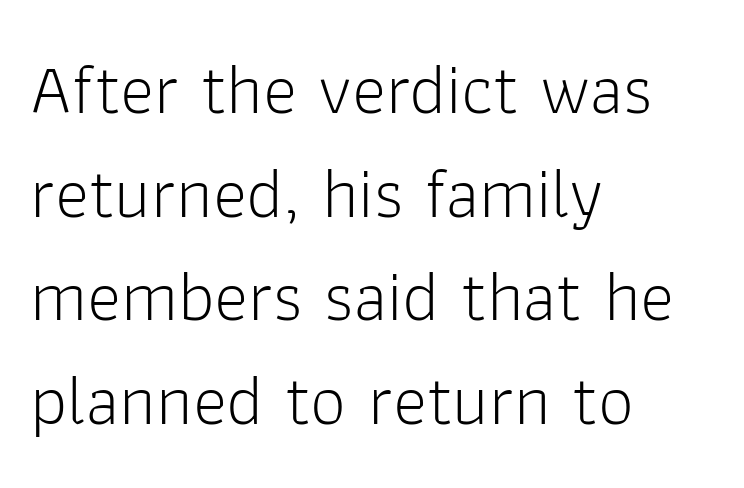
{"serif": "no", "italic": "no", "bold": "no", "weight": "light", "width": "normal", "stroke_contrast": "low", "x_height": "medium", "monospaced": "no", "underline": "no", "align": "left", "line_spacing": "normal", "line_spacing_ratio": 1.44, "letter_spacing": "normal", "letter_spacing_em": 0.0, "glyph_px": 72}
